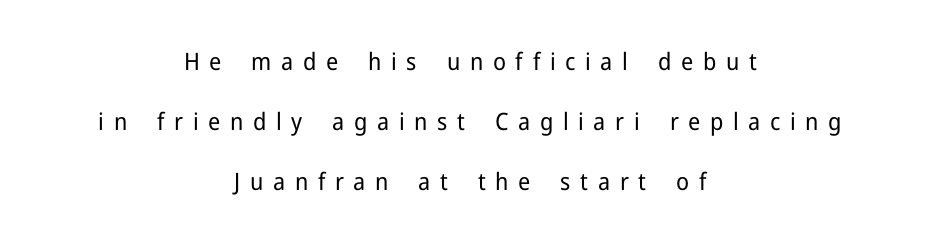
The image shows 24 px text type, upright; set centered, loose line spacing (2.49x), unusually wide letter spacing (+0.4 em), not underlined.
